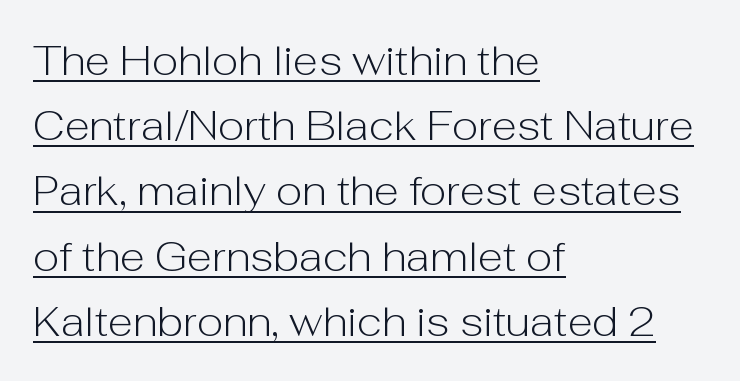
Q: Is the text bold? A: No.
Q: Is the text italic (slanted)? A: No, it is upright.
Q: Is the typeface a serif or a sans-serif typeface? A: Sans-serif.
Q: Is the text underlined? A: Yes.
Q: How is the paragraph aligned? A: Left-aligned.
Q: Is the spacing between letters normal or unusually wide? A: Normal.
Q: Is the spacing between lines tight, normal or loose? A: Normal.
Q: Width (condensed, normal, or wide)? A: Normal.
Q: Stroke contrast? A: Low.
Q: x-height? A: Medium.
Q: Monospaced? A: No.
